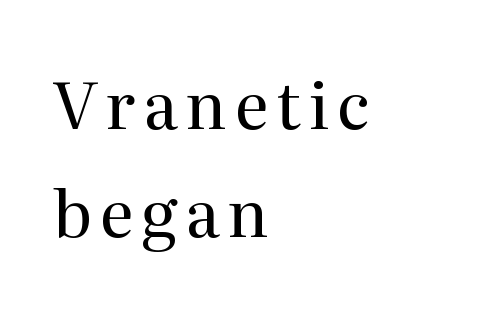
Q: Is the text bold? A: No.
Q: Is the text italic (slanted)? A: No, it is upright.
Q: Is the typeface a serif or a sans-serif typeface? A: Serif.
Q: Is the text underlined? A: No.
Q: How is the paragraph aligned? A: Left-aligned.
Q: Is the spacing between lines tight, normal or loose? A: Normal.
Q: Width (condensed, normal, or wide)? A: Normal.
Q: Stroke contrast? A: Medium.
Q: x-height? A: Medium.
Q: Monospaced? A: No.
